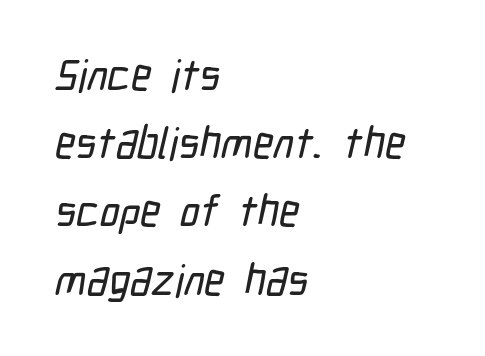
Each letter keeps its own natural width here, so spacing adapts to shape. Typeset ragged right — the left edge is the straight one. Quick note: underline off. Characters follow at the spacing the type designer built in. Note: no serifs on the glyphs.
